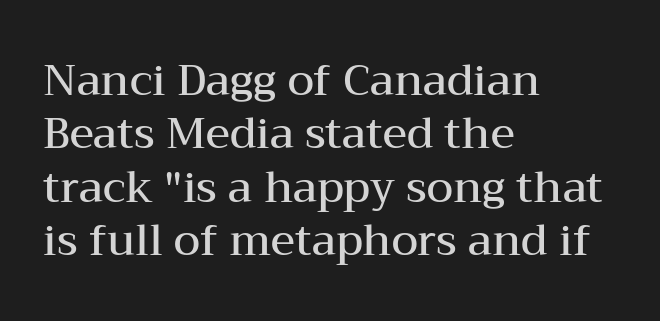
{"serif": "yes", "italic": "no", "bold": "semi", "weight": "semibold", "width": "wide", "stroke_contrast": "medium", "x_height": "medium", "monospaced": "no", "underline": "no", "align": "left", "line_spacing_ratio": 1.24, "letter_spacing": "normal", "letter_spacing_em": 0.0, "glyph_px": 43}
